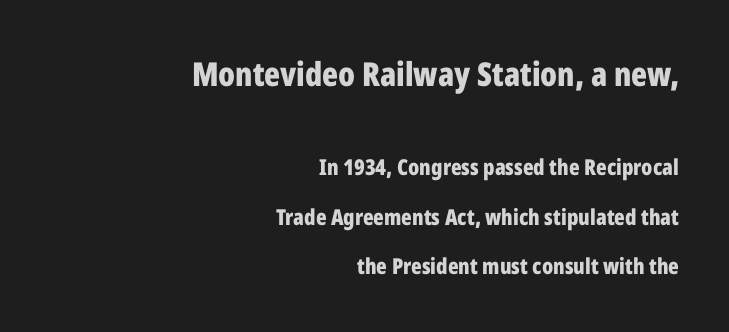
The image shows 33 px bold, condensed sans-serif type, upright; set right-aligned, loose line spacing (2.26x), normal letter spacing, not underlined; the first (top) block is 1.5x larger; low stroke contrast and a medium x-height.
